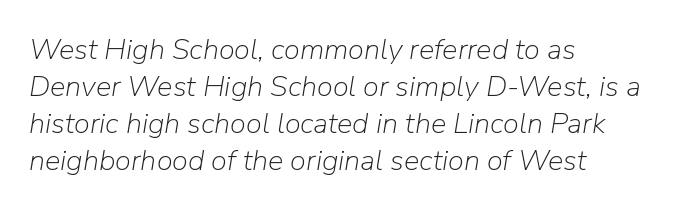
The image shows 29 px light type, italic (leaning right); set left-aligned, normal line spacing (1.28x), normal letter spacing, not underlined; low stroke contrast and a medium x-height.
